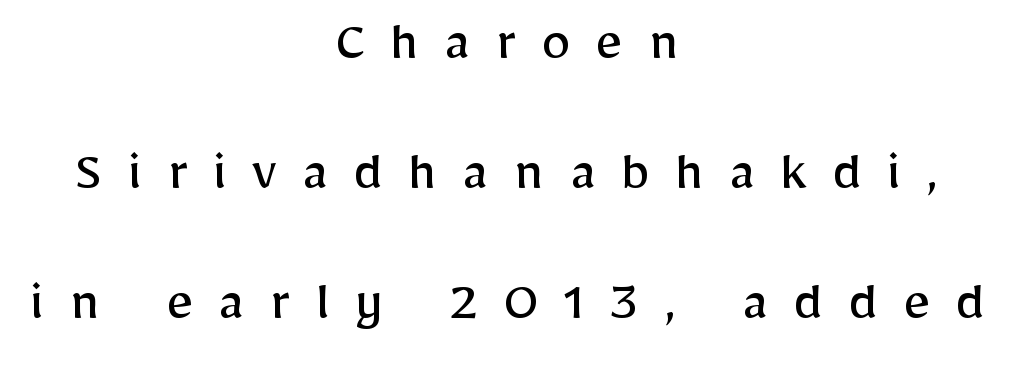
Q: Is the text bold? A: No.
Q: Is the text italic (slanted)? A: No, it is upright.
Q: Is the typeface a serif or a sans-serif typeface? A: Sans-serif.
Q: Is the text underlined? A: No.
Q: How is the paragraph aligned? A: Centered.
Q: Is the spacing between letters normal or unusually wide? A: Unusually wide.
Q: Is the spacing between lines tight, normal or loose? A: Loose.
Q: Width (condensed, normal, or wide)? A: Normal.
Q: Stroke contrast? A: Low.
Q: x-height? A: Medium.
Q: Monospaced? A: No.
